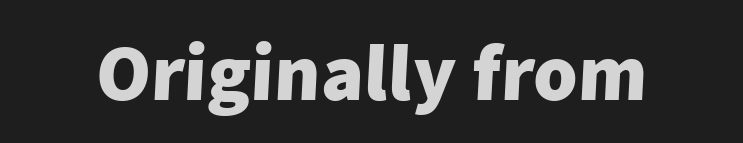
Q: Is the text bold? A: Yes.
Q: Is the typeface a serif or a sans-serif typeface? A: Sans-serif.
Q: Is the text underlined? A: No.
Q: Is the spacing between letters normal or unusually wide? A: Normal.
Q: Width (condensed, normal, or wide)? A: Normal.
Q: Stroke contrast? A: Low.
Q: x-height? A: Medium.
Q: Monospaced? A: No.
